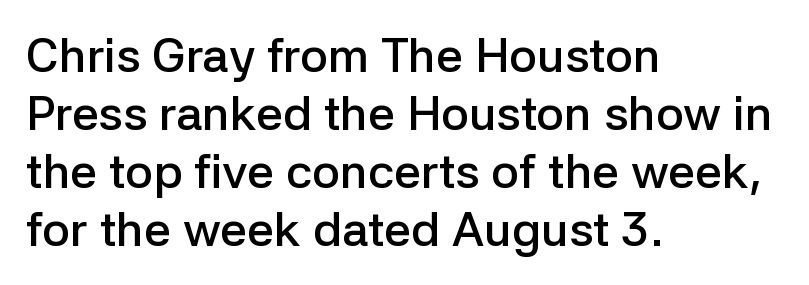
Q: Is the text bold? A: Semi-bold.
Q: Is the text italic (slanted)? A: No, it is upright.
Q: Is the typeface a serif or a sans-serif typeface? A: Sans-serif.
Q: Is the text underlined? A: No.
Q: How is the paragraph aligned? A: Left-aligned.
Q: Is the spacing between letters normal or unusually wide? A: Normal.
Q: Width (condensed, normal, or wide)? A: Normal.
Q: Stroke contrast? A: Low.
Q: x-height? A: Medium.
Q: Monospaced? A: No.
